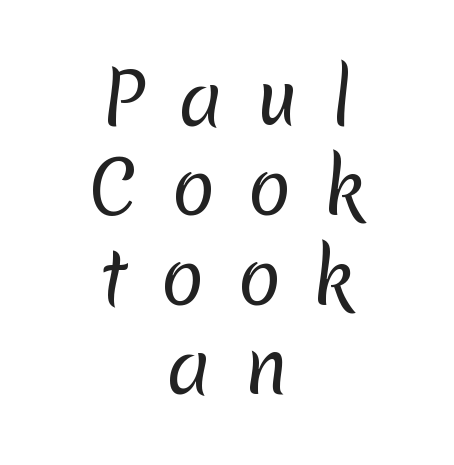
{"serif": "no", "bold": "no", "weight": "regular", "width": "normal", "stroke_contrast": "low", "x_height": "medium", "monospaced": "no", "underline": "no", "align": "center", "line_spacing": "normal", "line_spacing_ratio": 1.26, "letter_spacing": "wide", "letter_spacing_em": 0.46, "glyph_px": 71}
